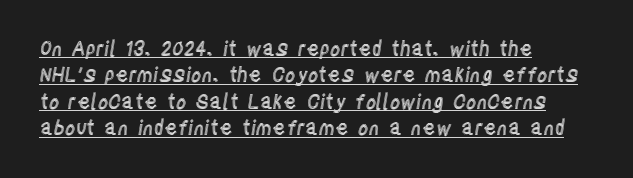
The image shows 20 px text type; set left-aligned, normal line spacing (1.32x), normal letter spacing, underlined.
